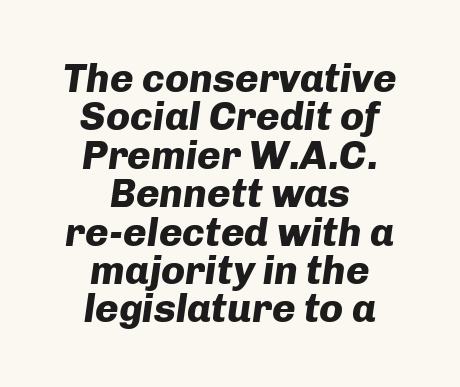
{"italic": "yes", "lean": "right", "slant_degrees": 8, "bold": "yes", "weight": "heavy", "width": "normal", "stroke_contrast": "low", "x_height": "medium", "monospaced": "no", "underline": "no", "align": "center", "line_spacing": "tight", "line_spacing_ratio": 0.96, "letter_spacing": "normal", "letter_spacing_em": 0.0, "glyph_px": 40}
